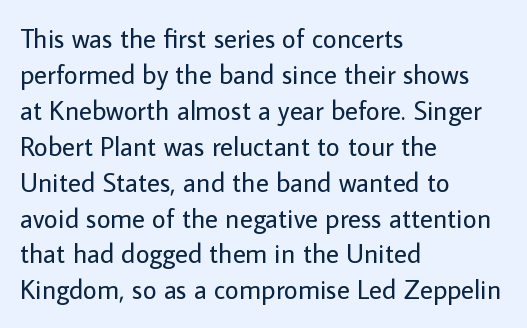
Q: Is the text bold? A: No.
Q: Is the text italic (slanted)? A: No, it is upright.
Q: Is the text underlined? A: No.
Q: How is the paragraph aligned? A: Left-aligned.
Q: Is the spacing between letters normal or unusually wide? A: Normal.
Q: Is the spacing between lines tight, normal or loose? A: Normal.
